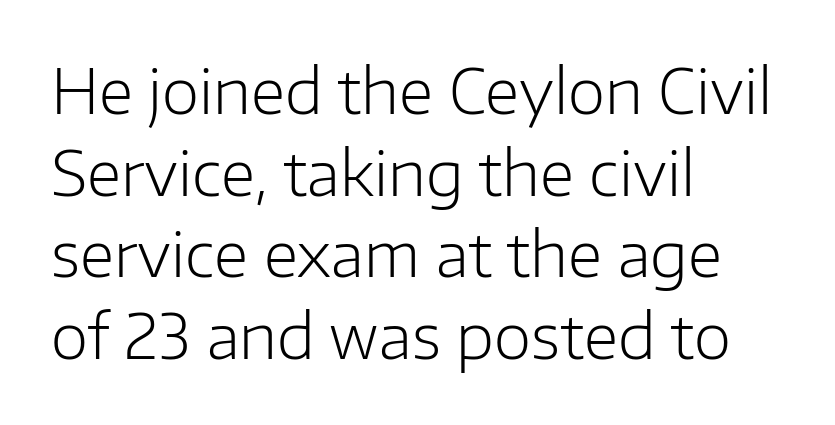
These lines sit exactly where default settings would place them. Italic: no, the glyphs are upright roman. The face used here is a sans, in the tradition of grotesques and geometrics. Nobody touched the tracking dial on this one. All the whitespace from short lines collects on the right. Summary of weight: not heavy and not bold.
